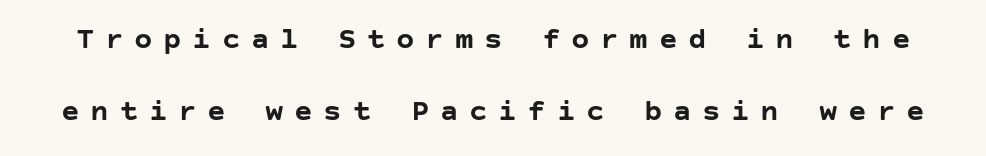
{"serif": "no", "italic": "no", "bold": "yes", "weight": "semibold", "width": "normal", "stroke_contrast": "low", "x_height": "large", "underline": "no", "line_spacing": "loose", "line_spacing_ratio": 2.31, "letter_spacing": "wide", "letter_spacing_em": 0.34, "glyph_px": 31}
